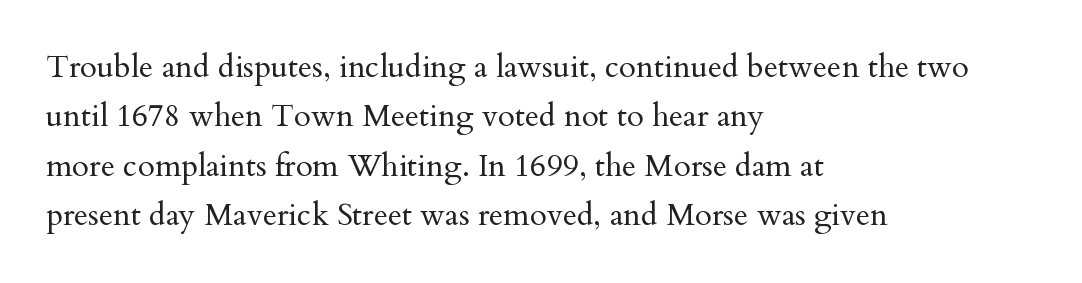
This is the regular roman posture of the typeface. The lines in this sample share a left origin and differ only in where they stop. Each letter keeps its own natural width here, so spacing adapts to shape. I'd call this a serif setting — the letters wear small feet. The horizontal fit of the characters is conventional and even. Bare-footed words on every line.
